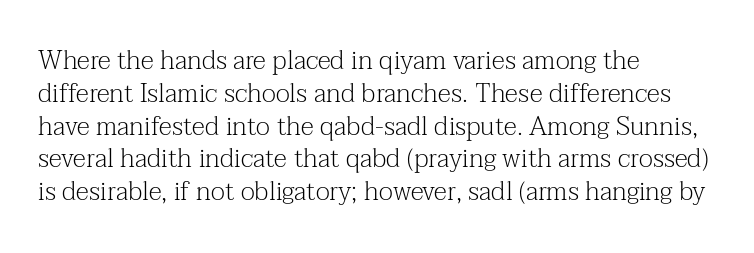
The image shows 26 px text type, upright; set left-aligned, normal line spacing (1.26x), normal letter spacing, not underlined.
